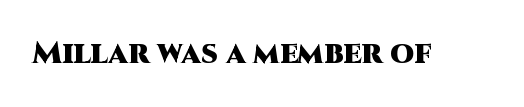
A typesetter would mark this as roman, not italic. Look at the tracking — it's just the regular setting, nothing added. Nobody drew a line under any word here. The letters carry no serifs — their stems end cleanly without finishing strokes.
